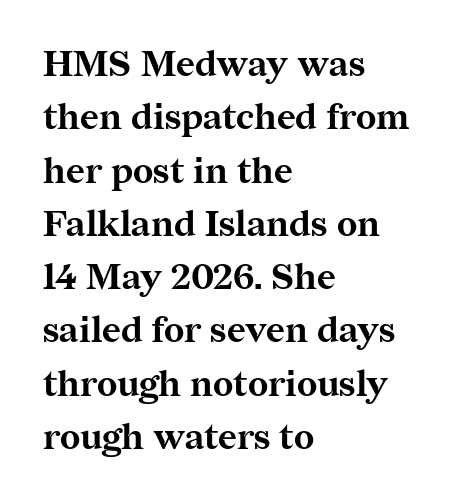
{"serif": "yes", "italic": "no", "bold": "yes", "weight": "bold", "width": "normal", "stroke_contrast": "medium", "x_height": "medium", "monospaced": "no", "underline": "no", "align": "left", "line_spacing": "normal", "line_spacing_ratio": 1.48, "letter_spacing": "normal", "letter_spacing_em": 0.0, "glyph_px": 36}
